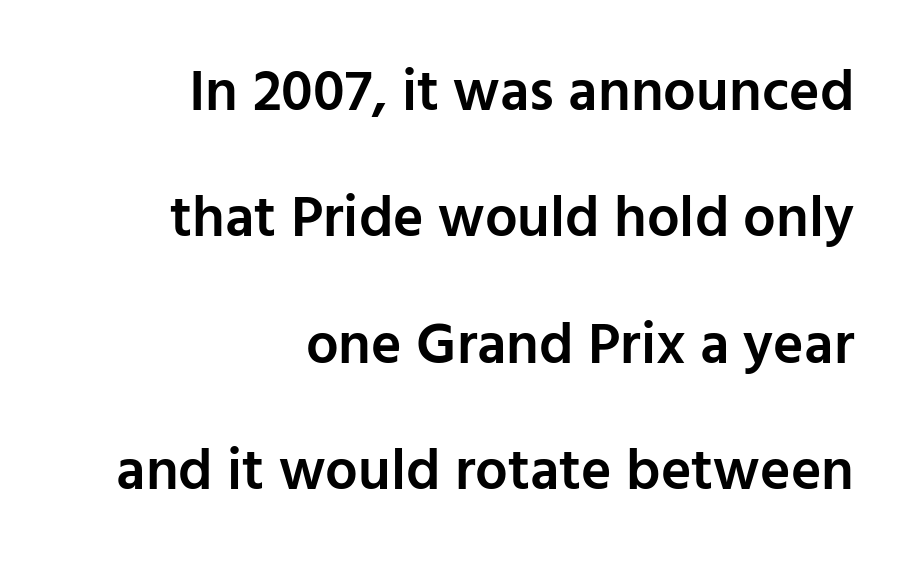
{"serif": "no", "italic": "no", "bold": "semi", "weight": "semibold", "width": "normal", "stroke_contrast": "low", "x_height": "medium", "monospaced": "no", "underline": "no", "align": "right", "line_spacing": "loose", "line_spacing_ratio": 2.18, "letter_spacing": "normal", "letter_spacing_em": 0.0, "glyph_px": 58}
